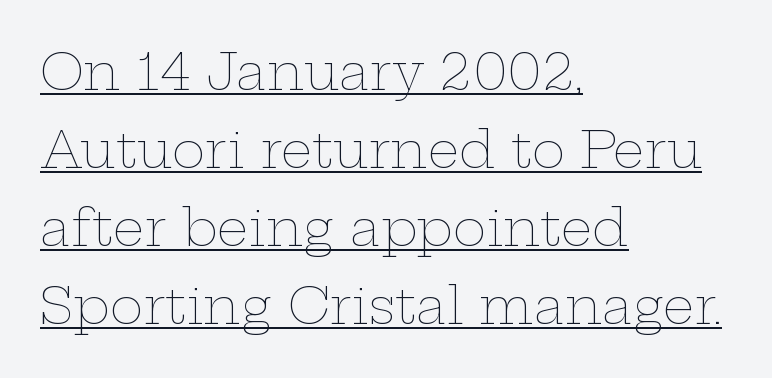
The image shows 50 px thin, wide type, upright; set left-aligned, normal line spacing (1.56x), normal letter spacing, underlined; low stroke contrast and a medium x-height.
